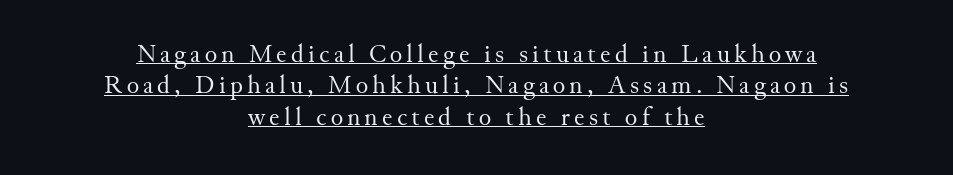
{"italic": "no", "bold": "no", "underline": "yes", "align": "center", "line_spacing_ratio": 1.21, "glyph_px": 26}
